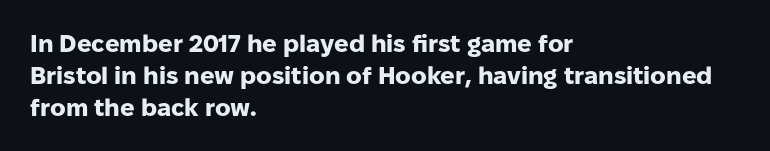
Q: Is the text bold? A: Yes.
Q: Is the text italic (slanted)? A: No, it is upright.
Q: Is the text underlined? A: No.
Q: How is the paragraph aligned? A: Left-aligned.
Q: Is the spacing between letters normal or unusually wide? A: Normal.
Q: Is the spacing between lines tight, normal or loose? A: Normal.
